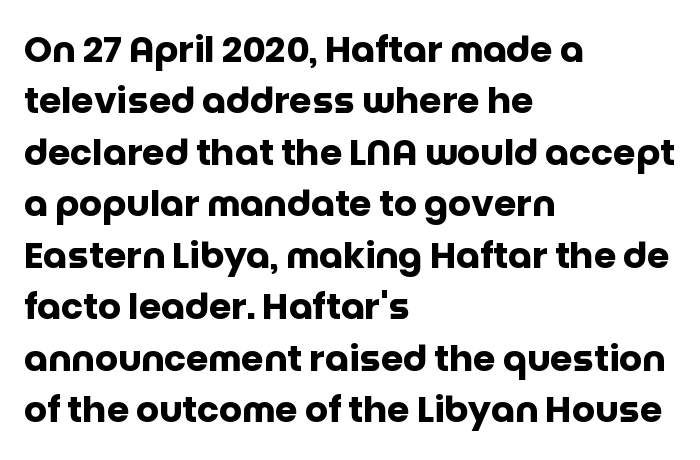
{"serif": "no", "italic": "no", "bold": "yes", "weight": "heavy", "width": "normal", "stroke_contrast": "low", "x_height": "large", "monospaced": "no", "underline": "no", "align": "left", "line_spacing": "normal", "line_spacing_ratio": 1.43, "letter_spacing": "normal", "letter_spacing_em": 0.0, "glyph_px": 36}
